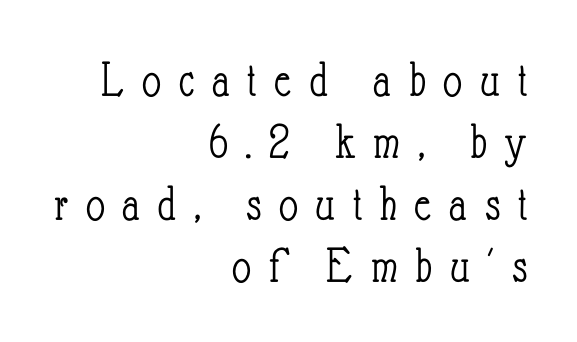
These lines stack with their right ends in a neat column. The lettering stays uniformly vertical, giving the passage a roman look. A quiet, ordinary-to-light weight characterises the typeface. The space directly below the letters is spotless. Character widths vary here, with narrow letters taking less room than wide ones. These lines have a slow, spaced-out rhythm from letter to letter.
